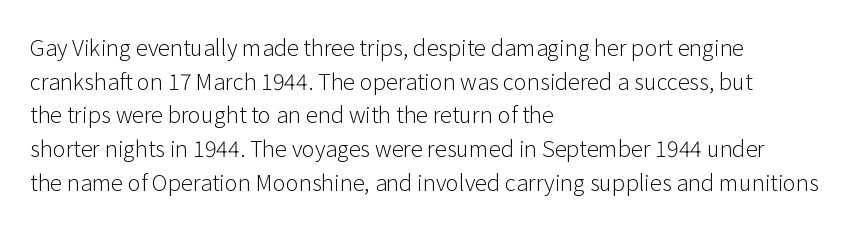
{"italic": "no", "bold": "no", "underline": "no", "align": "left", "line_spacing": "normal", "line_spacing_ratio": 1.53, "letter_spacing": "normal", "letter_spacing_em": 0.0, "glyph_px": 22}
